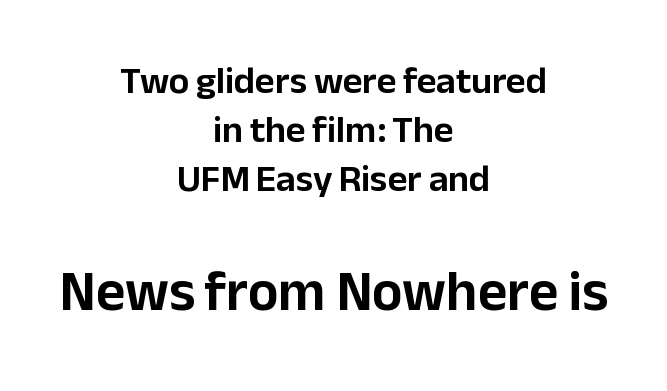
Are there feet on the stems? There aren't — it's a sans. Unmarked baselines from the first word to the last. Leftover space on each line is divided equally before and after the words. Compared with typical body copy, the letter spacing here is the same.
